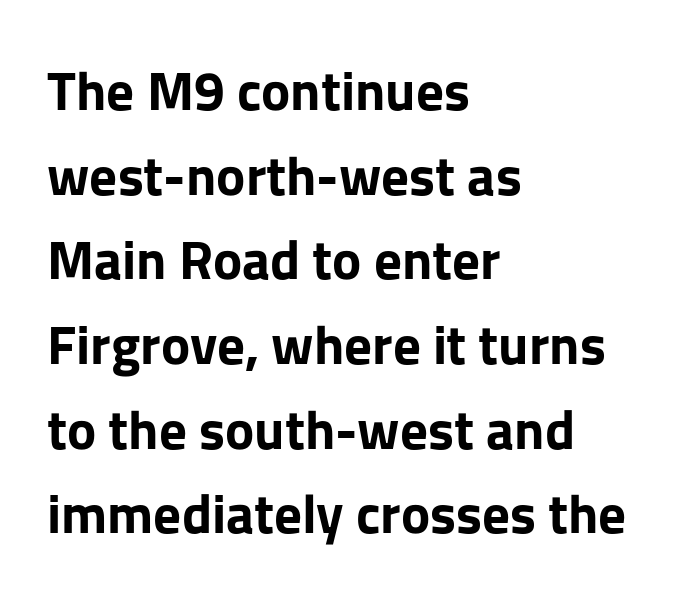
The image shows 55 px bold sans-serif type, upright; set left-aligned, normal line spacing (1.54x), normal letter spacing, not underlined; low stroke contrast and a medium x-height.
